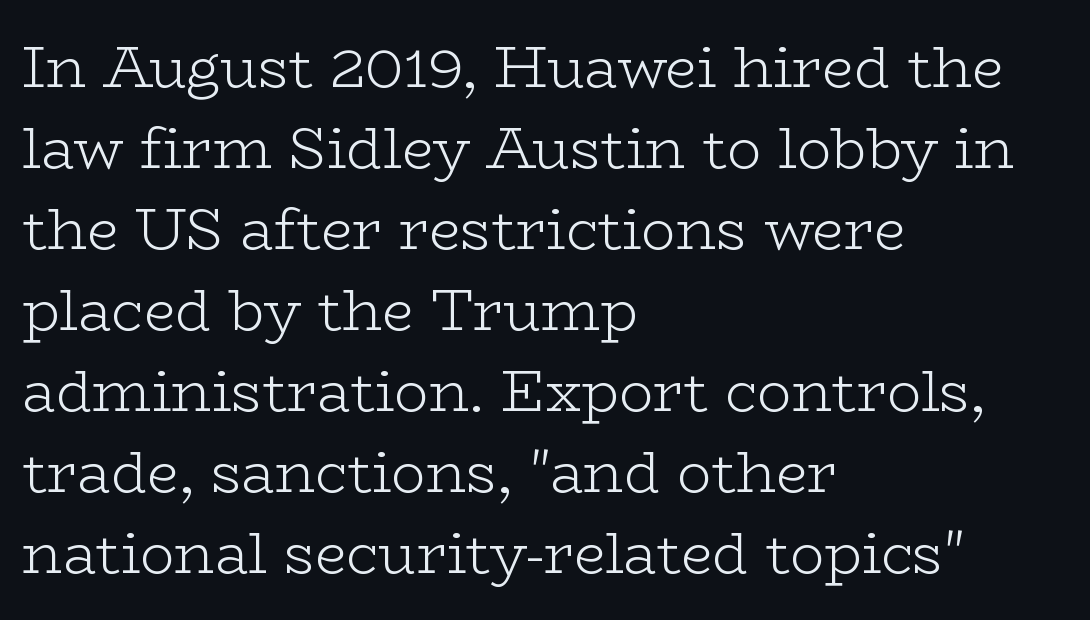
Q: Is the text bold? A: No.
Q: Is the text italic (slanted)? A: No, it is upright.
Q: Is the typeface a serif or a sans-serif typeface? A: Serif.
Q: Is the text underlined? A: No.
Q: How is the paragraph aligned? A: Left-aligned.
Q: Is the spacing between letters normal or unusually wide? A: Normal.
Q: Is the spacing between lines tight, normal or loose? A: Normal.
Q: Width (condensed, normal, or wide)? A: Wide.
Q: Stroke contrast? A: Low.
Q: x-height? A: Medium.
Q: Monospaced? A: No.
